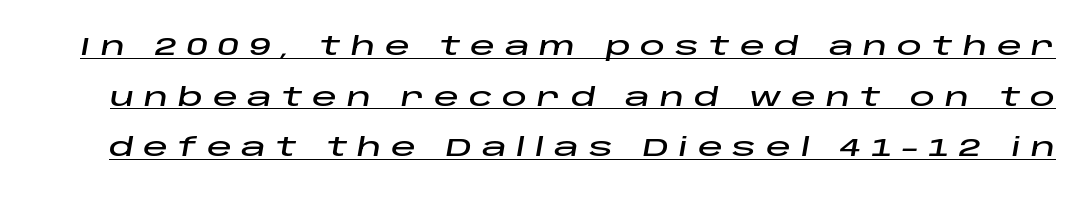
{"italic": "yes", "lean": "right", "slant_degrees": 10, "underline": "yes", "line_spacing": "loose", "line_spacing_ratio": 2.03, "letter_spacing": "wide", "letter_spacing_em": 0.39, "glyph_px": 25}
